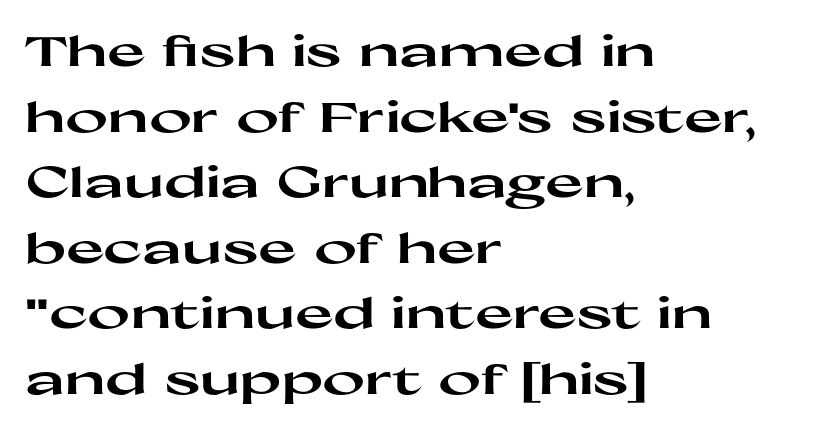
This is the regular roman posture of the typeface. Stroke terminals: plain, sans-serif. These lines keep a tight, regular rhythm from letter to letter. The gap between lines stays unmarked. Looks like regular typesetting: each glyph gets only the width it needs. If you measured baseline to baseline, you'd find a middling distance.
